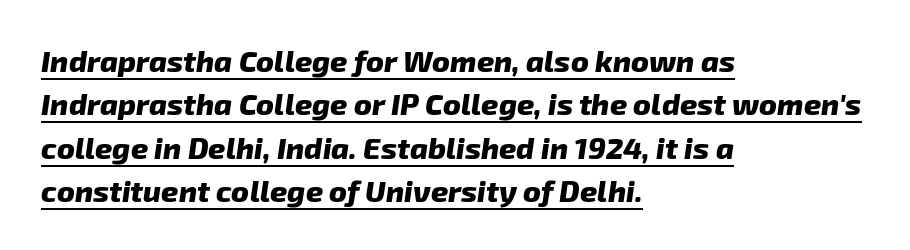
Honestly, the underline is the first thing you notice here. Compared with typical paragraphs, the rows here are spaced about the same. The rendering anchors every line to the left-hand side. Weight check: bold — yes, fully.
